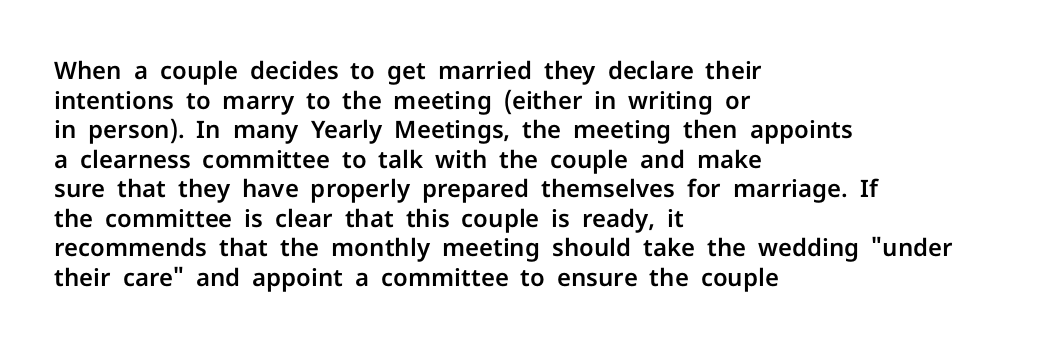
{"italic": "no", "underline": "no", "align": "left", "line_spacing_ratio": 1.23, "letter_spacing": "normal", "letter_spacing_em": 0.0, "glyph_px": 24}
